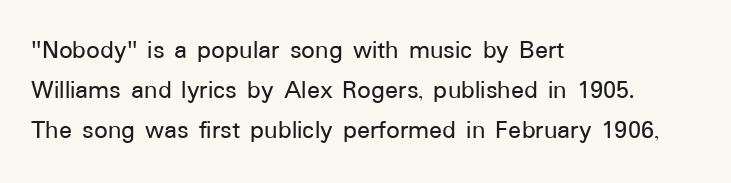
The image shows 27 px text type, upright; set left-aligned, normal line spacing (1.48x), normal letter spacing, not underlined.
